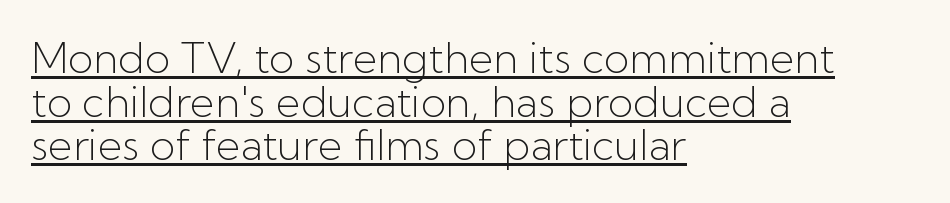
The image shows 42 px light sans-serif type, upright; set left-aligned, tight line spacing (1.04x), normal letter spacing, underlined; low stroke contrast and a medium x-height.
